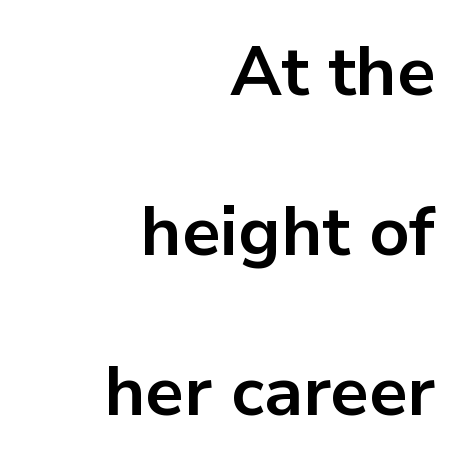
{"serif": "no", "italic": "no", "bold": "yes", "weight": "bold", "width": "normal", "stroke_contrast": "low", "x_height": "medium", "monospaced": "no", "underline": "no", "align": "right", "line_spacing": "loose", "line_spacing_ratio": 2.32, "letter_spacing": "normal", "letter_spacing_em": 0.0, "glyph_px": 69}
